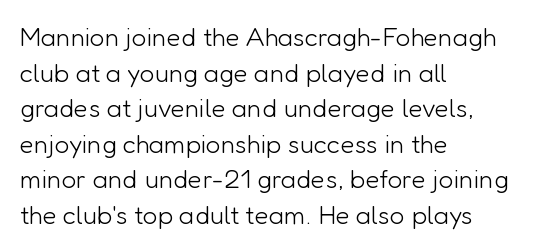
{"italic": "no", "bold": "no", "underline": "no", "align": "left", "line_spacing": "normal", "line_spacing_ratio": 1.37, "letter_spacing": "normal", "letter_spacing_em": 0.0, "glyph_px": 26}
